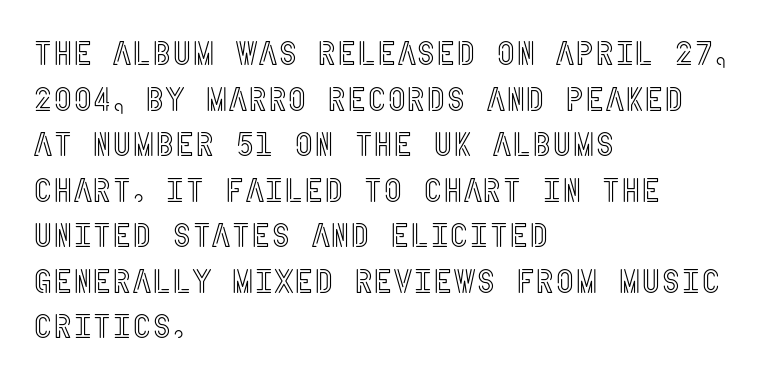
Just letters on the line, the space beneath them empty. Is there much room between lines? A standard amount, neither cramped nor airy. Do the letters lean? They stand straight. In terms of letterspacing, this is plain default setting. This sample is left-justified, so line endings fall wherever the words run out.
